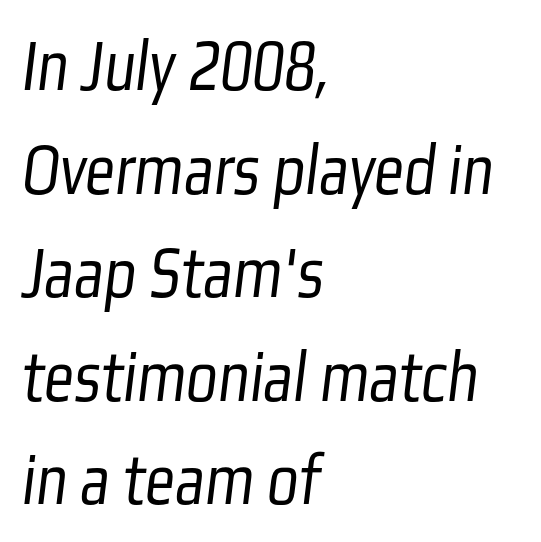
Look at the bottom of the vertical strokes: they stop flat, with no serifs. Stem width sits at or under what a default text font uses. The rendering uses natural spacing where letterforms have individual widths. The typesetter chose a ragged-right arrangement here.
